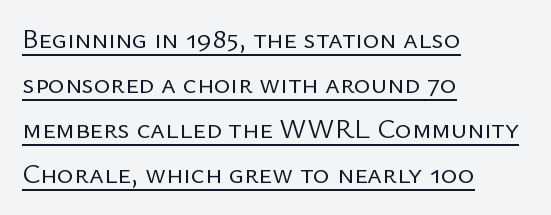
In terms of leading, this rendering sits right in the middle. Caption: standard tracking, unaltered. Each letter keeps its own natural width here, so spacing adapts to shape. Has an underline been added? It has. To sum up the face: it is a sans, with no serifs.
